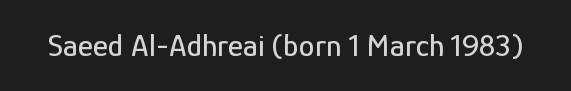
Q: Is the text italic (slanted)? A: No, it is upright.
Q: Is the typeface a serif or a sans-serif typeface? A: Sans-serif.
Q: Is the text underlined? A: No.
Q: Is the spacing between letters normal or unusually wide? A: Normal.
Q: Width (condensed, normal, or wide)? A: Condensed.
Q: Stroke contrast? A: Low.
Q: x-height? A: Medium.
Q: Monospaced? A: No.
